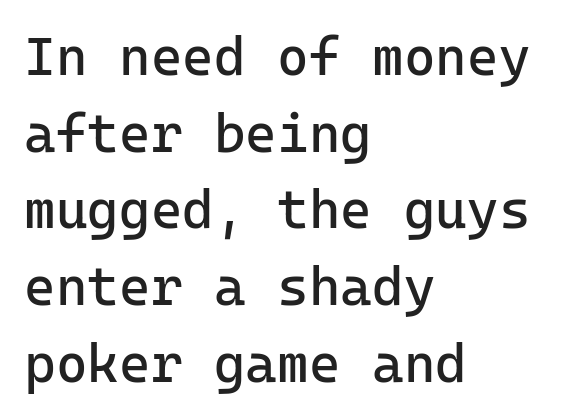
Look at the tracking — it's just the regular setting, nothing added. The typeface chosen for these lines omits serifs. Whoever set this chose a conventional vertical rhythm. In CSS terms this would be text-align: left. The baseline area is clear. Note the uniform advance width — an 'i' takes as much space as an 'm'.
